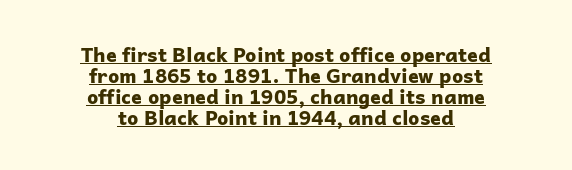
Q: Is the text bold? A: Yes.
Q: Is the text italic (slanted)? A: No, it is upright.
Q: Is the text underlined? A: Yes.
Q: How is the paragraph aligned? A: Centered.
Q: Is the spacing between letters normal or unusually wide? A: Normal.
Q: Is the spacing between lines tight, normal or loose? A: Tight.
